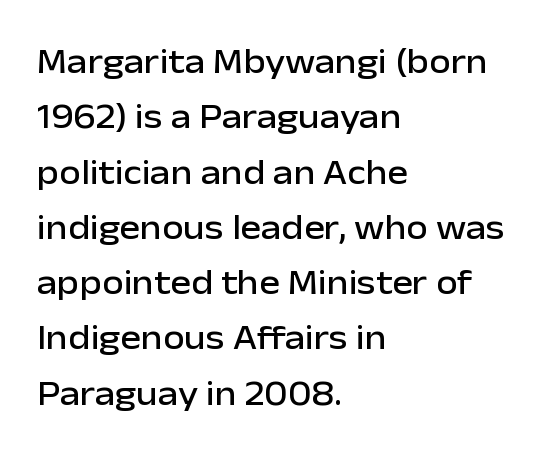
Posture: straight, roman, zero tilt. Stroke terminals: plain, sans-serif. Leading: standard. The rendering uses natural spacing where letterforms have individual widths. Is the letter spacing exaggerated? No — it looks like the ordinary default. The rag falls on the right side of this text block.
